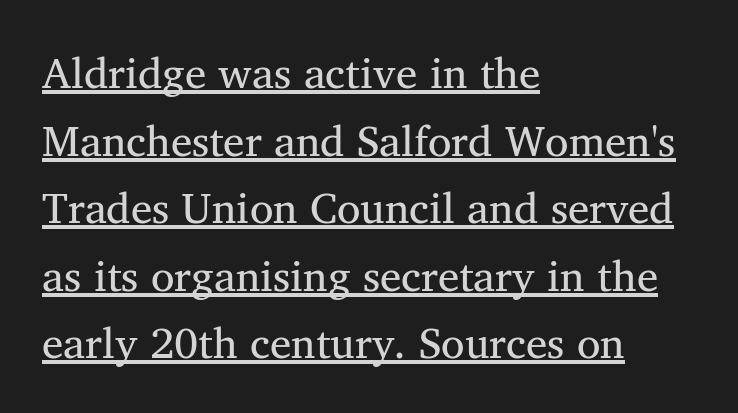
Q: Is the text bold? A: No.
Q: Is the text italic (slanted)? A: No, it is upright.
Q: Is the typeface a serif or a sans-serif typeface? A: Serif.
Q: Is the text underlined? A: Yes.
Q: How is the paragraph aligned? A: Left-aligned.
Q: Is the spacing between letters normal or unusually wide? A: Normal.
Q: Is the spacing between lines tight, normal or loose? A: Normal.
Q: Width (condensed, normal, or wide)? A: Normal.
Q: Stroke contrast? A: Medium.
Q: x-height? A: Medium.
Q: Monospaced? A: No.
